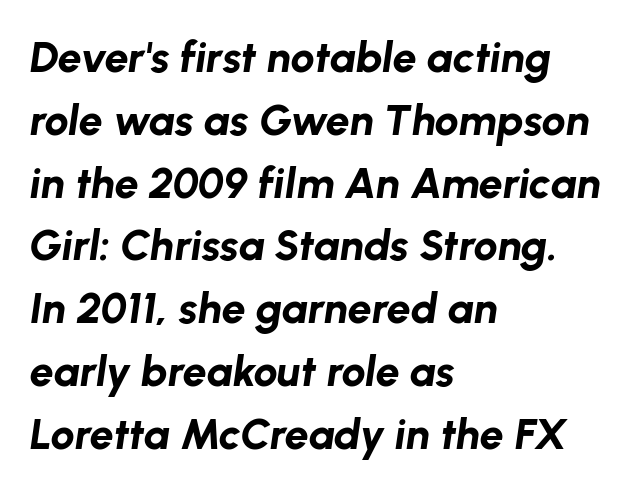
Regarding leading, the lines here are spaced in the standard way. Varying glyph widths throughout — classic text-font behaviour. In terms of letterspacing, this is plain default setting. The space directly below the letters is spotless. Looking at the ascenders, they clearly lean. Where is the straight margin? On the left.
